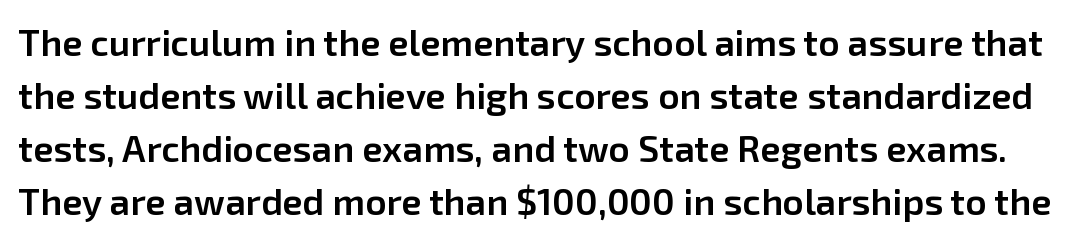
Stems and bowls a touch heavier than normal — semibold. Every stem runs plumb, perpendicular to the baseline. The type is set solid horizontally, with unmodified tracking. One glance says typical: line gaps are just what's usual. Just letters on the line, the space beneath them empty. This is sans-serif lettering, the kind often seen on screens and signage.
